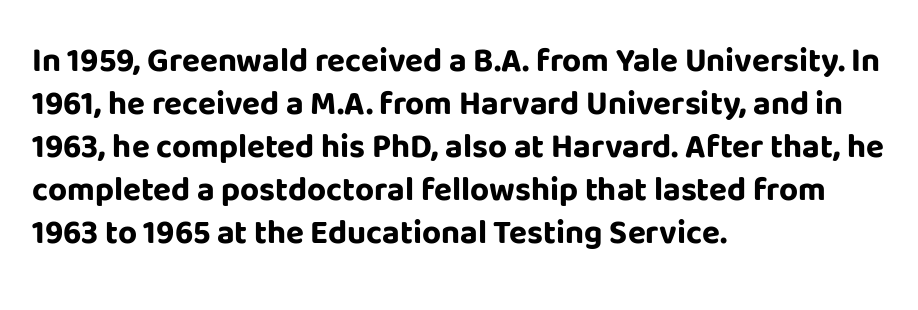
The image shows 33 px bold sans-serif type, upright; set left-aligned, normal line spacing (1.3x), normal letter spacing, not underlined; low stroke contrast and a large x-height.
